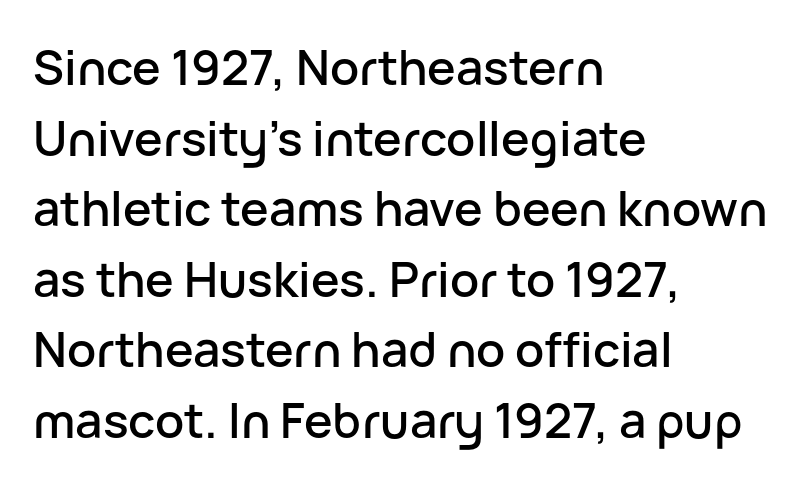
The specimen omits any rule beneath the text block's lines. Visually the block forms a straight wall on the left and a jagged coastline on the right. Do the letters lean? They stand straight. The gaps between neighbouring characters are ordinary and unremarkable. These lines are rendered in a variable-pitch font. Compared with typical paragraphs, the rows here are spaced about the same.
